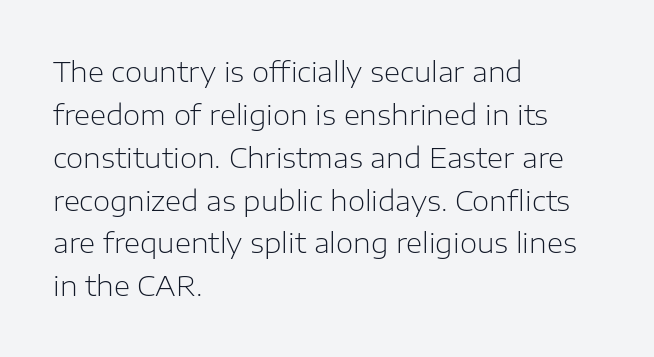
{"serif": "no", "italic": "no", "bold": "no", "weight": "light", "width": "normal", "stroke_contrast": "low", "x_height": "medium", "monospaced": "no", "underline": "no", "align": "left", "line_spacing": "normal", "line_spacing_ratio": 1.53, "letter_spacing": "normal", "letter_spacing_em": 0.0, "glyph_px": 28}
